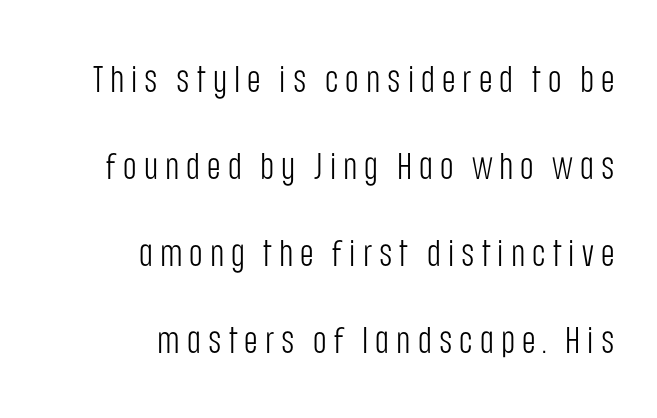
The image shows 37 px light, condensed sans-serif type, upright; set right-aligned, loose line spacing (2.35x), not underlined; low stroke contrast and a large x-height.
